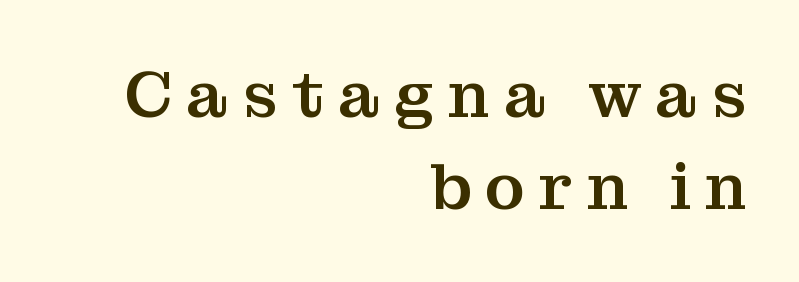
Q: Is the text italic (slanted)? A: No, it is upright.
Q: Is the typeface a serif or a sans-serif typeface? A: Serif.
Q: Is the text underlined? A: No.
Q: How is the paragraph aligned? A: Right-aligned.
Q: Is the spacing between letters normal or unusually wide? A: Unusually wide.
Q: Is the spacing between lines tight, normal or loose? A: Normal.
Q: Width (condensed, normal, or wide)? A: Normal.
Q: Stroke contrast? A: Medium.
Q: x-height? A: Medium.
Q: Monospaced? A: No.
